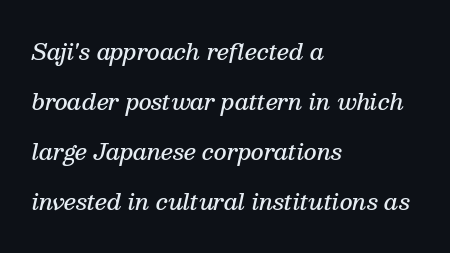
{"italic": "yes", "lean": "right", "slant_degrees": 13, "bold": "semi", "underline": "no", "align": "left", "line_spacing": "loose", "line_spacing_ratio": 2.28, "letter_spacing": "normal", "letter_spacing_em": 0.0, "glyph_px": 22}
